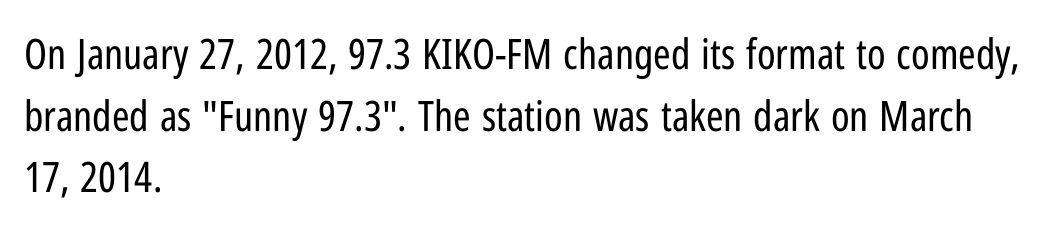
{"serif": "no", "italic": "no", "bold": "no", "weight": "regular", "width": "condensed", "stroke_contrast": "low", "x_height": "medium", "monospaced": "no", "underline": "no", "align": "left", "line_spacing": "normal", "line_spacing_ratio": 1.47, "letter_spacing": "normal", "letter_spacing_em": 0.0, "glyph_px": 42}
